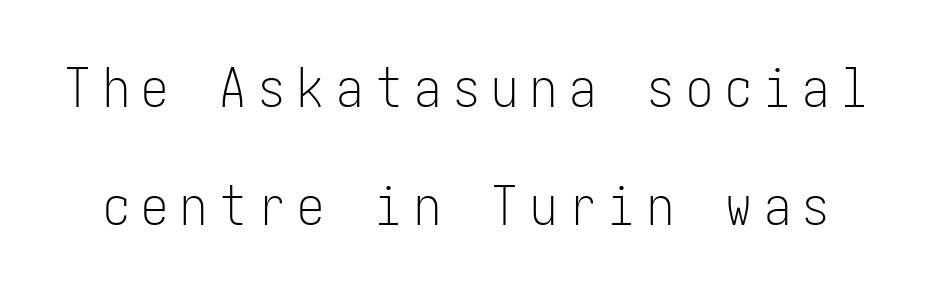
Letters rest on an invisible, unmarked baseline. The specimen reads as upright at a glance. Counters stay open thanks to moderate or lighter strokes. Honestly, the letter spacing is so wide it's the main thing you notice. Reading down the column, the eye jumps a long way to each next line.
